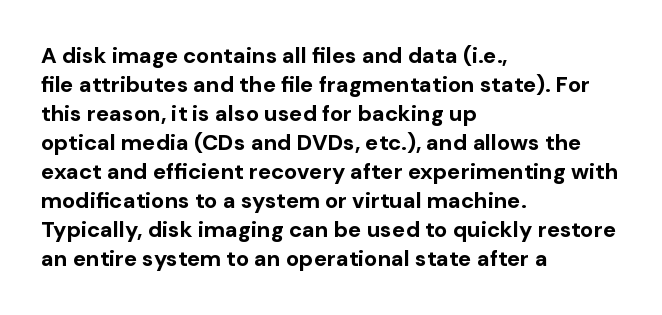
{"italic": "no", "bold": "yes", "underline": "no", "align": "left", "line_spacing": "normal", "line_spacing_ratio": 1.32, "letter_spacing": "normal", "letter_spacing_em": 0.0, "glyph_px": 22}
